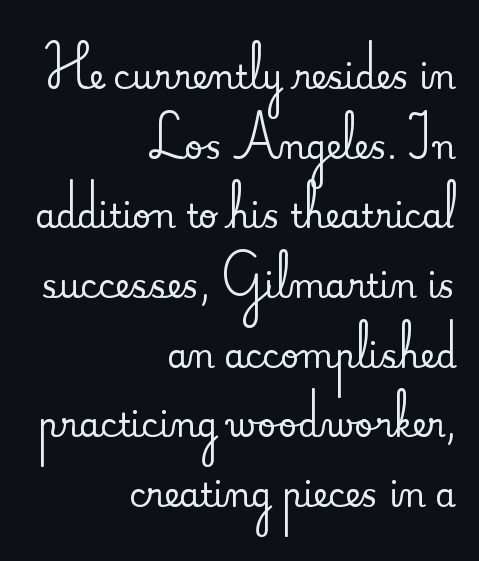
Q: Is the text italic (slanted)? A: No, it is upright.
Q: Is the typeface a serif or a sans-serif typeface? A: Serif.
Q: Is the text underlined? A: No.
Q: How is the paragraph aligned? A: Right-aligned.
Q: Is the spacing between letters normal or unusually wide? A: Normal.
Q: Is the spacing between lines tight, normal or loose? A: Loose.
Q: Width (condensed, normal, or wide)? A: Normal.
Q: Stroke contrast? A: Medium.
Q: x-height? A: Small.
Q: Monospaced? A: No.
